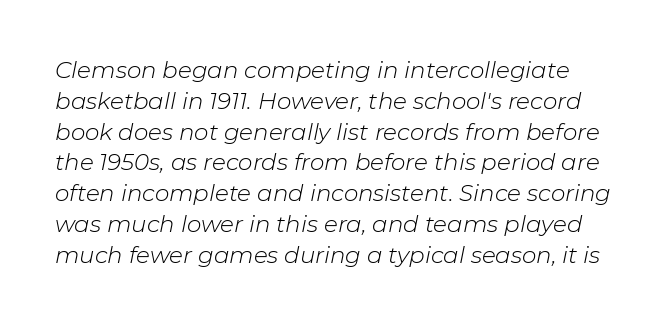
Nobody drew a line under any word here. Posture: slanted. Heaviness? Minimal to ordinary, like unemphasized prose. These lines keep a tight, regular rhythm from letter to letter.
